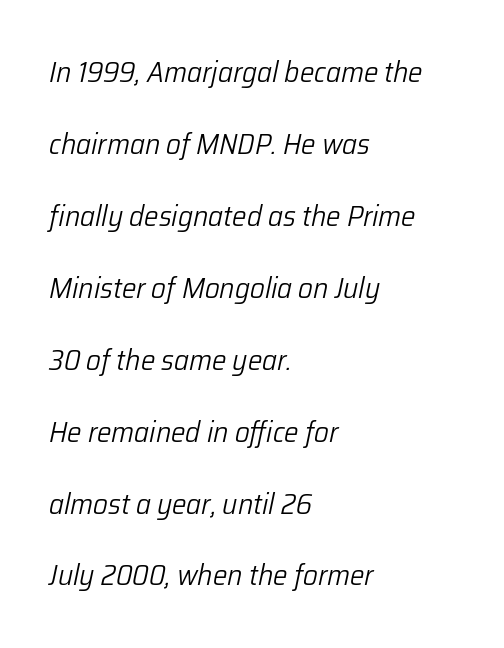
The line texture is even and compact thanks to regular tracking. If you measured baseline to baseline, you'd find a long distance. This is oblique type, the kind used for emphasis or titles. Varying glyph widths throughout — classic text-font behaviour.
